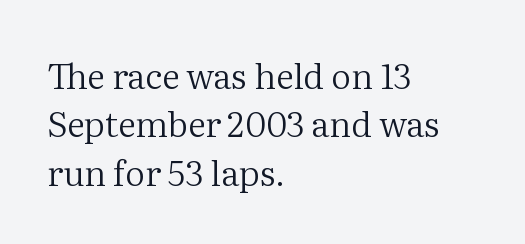
Q: Is the text bold? A: No.
Q: Is the text italic (slanted)? A: No, it is upright.
Q: Is the typeface a serif or a sans-serif typeface? A: Serif.
Q: Is the text underlined? A: No.
Q: How is the paragraph aligned? A: Left-aligned.
Q: Is the spacing between letters normal or unusually wide? A: Normal.
Q: Is the spacing between lines tight, normal or loose? A: Normal.
Q: Width (condensed, normal, or wide)? A: Normal.
Q: Stroke contrast? A: Medium.
Q: x-height? A: Medium.
Q: Monospaced? A: No.
